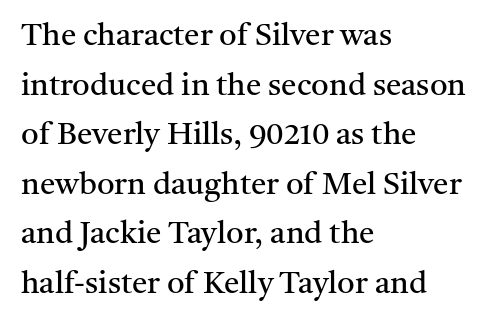
{"serif": "yes", "italic": "no", "bold": "no", "weight": "regular", "width": "normal", "stroke_contrast": "medium", "x_height": "medium", "monospaced": "no", "underline": "no", "align": "left", "line_spacing": "normal", "line_spacing_ratio": 1.6, "letter_spacing": "normal", "letter_spacing_em": 0.0, "glyph_px": 31}
